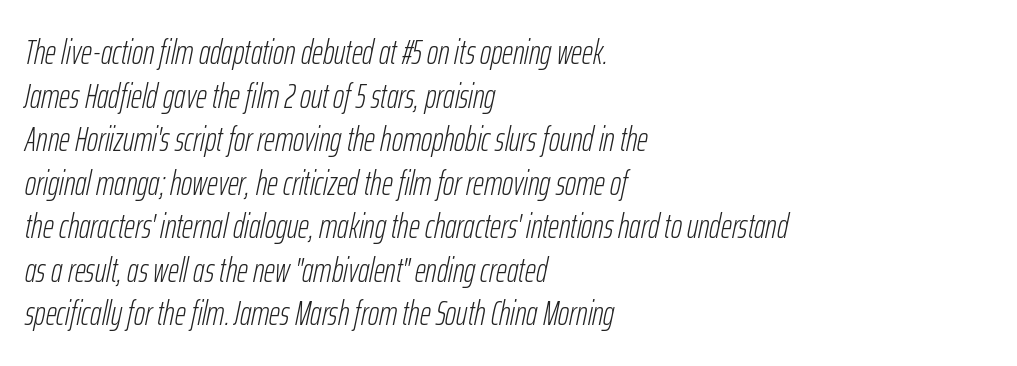
Q: Is the text bold? A: No.
Q: Is the text italic (slanted)? A: Yes, it leans right by about 12 degrees.
Q: Is the text underlined? A: No.
Q: How is the paragraph aligned? A: Left-aligned.
Q: Is the spacing between letters normal or unusually wide? A: Normal.
Q: Is the spacing between lines tight, normal or loose? A: Normal.
Q: Width (condensed, normal, or wide)? A: Condensed.
Q: Stroke contrast? A: Low.
Q: x-height? A: Medium.
Q: Monospaced? A: No.
